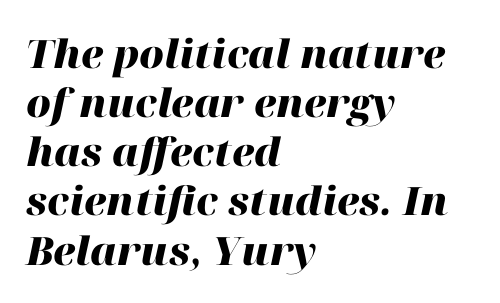
{"italic": "yes", "lean": "right", "slant_degrees": 12, "bold": "yes", "weight": "heavy", "width": "normal", "stroke_contrast": "high", "x_height": "medium", "monospaced": "no", "underline": "no", "align": "left", "line_spacing": "normal", "line_spacing_ratio": 1.26, "letter_spacing": "normal", "letter_spacing_em": 0.0, "glyph_px": 39}
